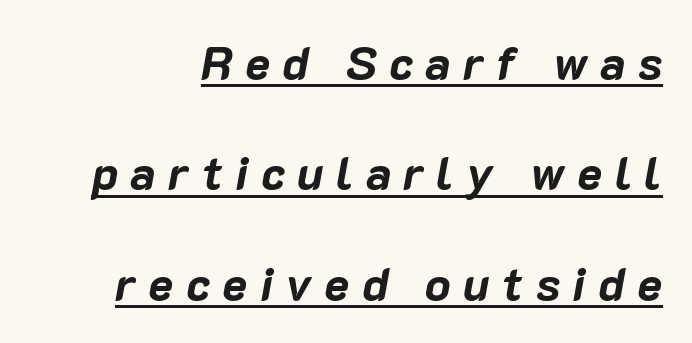
The image shows 47 px bold type, italic (leaning right); set loose line spacing (2.35x), unusually wide letter spacing (+0.26 em), underlined; low stroke contrast and a medium x-height.
